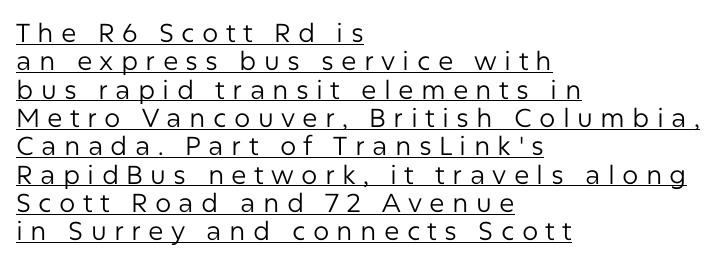
The passage shown has open, widely tracked lettering throughout. It's the straight-up-and-down kind of type. Somebody hit Ctrl+U on this one — the words are underlined. Does the leading feel generous? Not at all — it's pinched.
